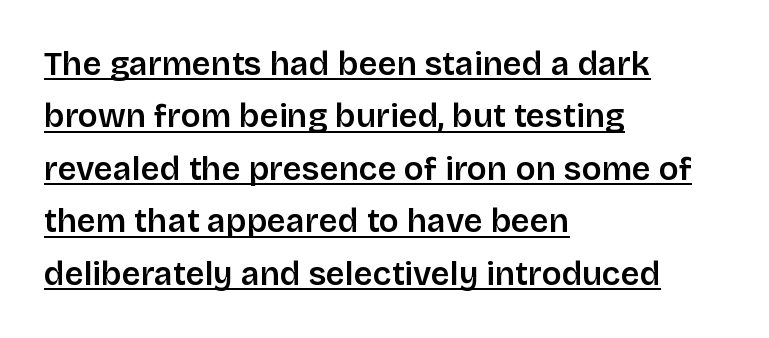
The image shows 33 px semibold sans-serif type, upright; set left-aligned, normal line spacing (1.59x), normal letter spacing, underlined; low stroke contrast and a large x-height.
